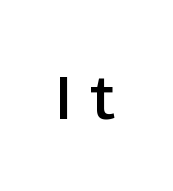
Designer's note — italics off, roman on. Looks like regular typesetting: each glyph gets only the width it needs. Display-style spreading of the glyphs; the letterfit is very open. Unlike a traditional serif, this face leaves its strokes unadorned. Underlining? Definitely not there.
